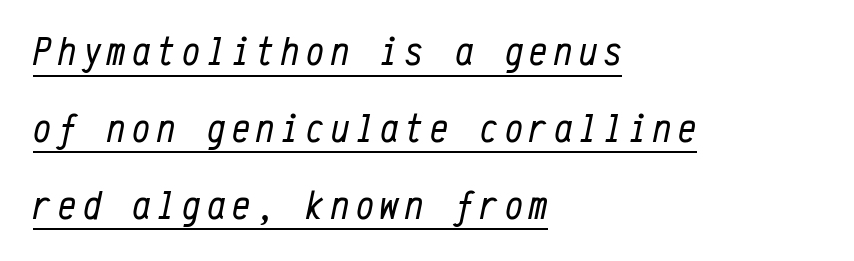
The image shows 40 px regular-weight, condensed type, italic (leaning right), monospaced; set left-aligned, loose line spacing (1.92x), underlined; low stroke contrast and a medium x-height.
